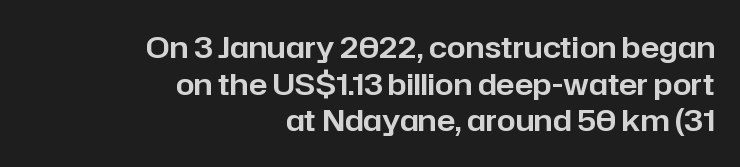
You can tell it's not italic because the verticals are truly vertical. The compositor pushed each line to the right boundary. Nope, no serifs anywhere on these letters. Words appear dense and cohesive because spacing is normal. Proportional: the letters do not fall into vertical columns.
